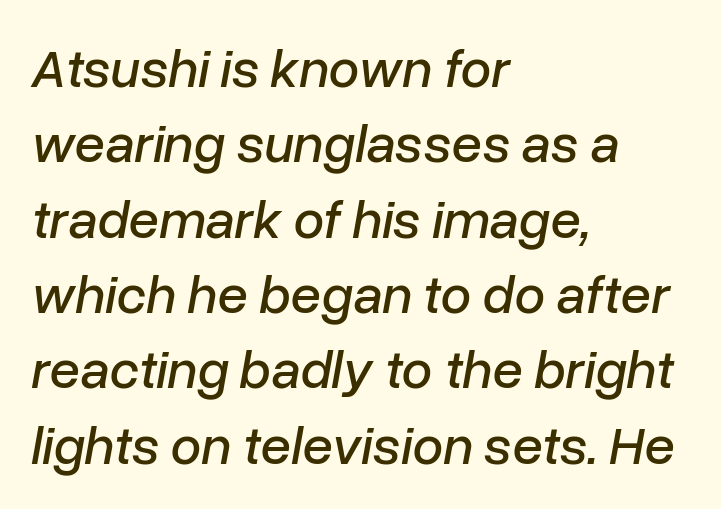
Compared with a centered layout, this one pins lines to the left instead. Style check: oblique. Inter-character spacing is left at the font's built-in metrics. The leading is moderate, giving the passage an even texture. These lines are rendered in a variable-pitch font. The string is rendered with underlining switched off.
